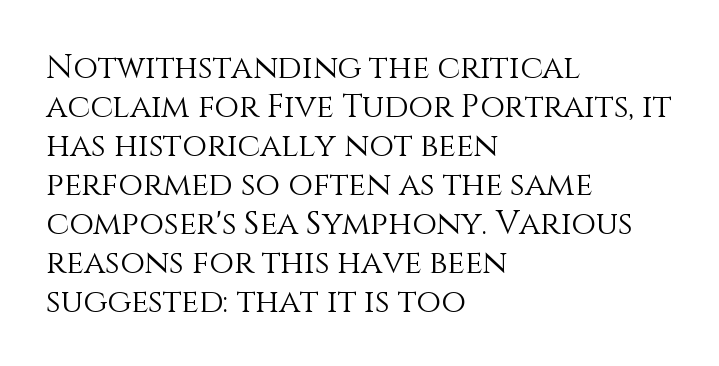
The passage shown is typed in a proportional face where columns would drift. This sample uses an upright cut, with every glyph sitting square on the baseline. The lines in this sample share a left origin and differ only in where they stop. A bare baseline throughout the passage. The font sits on the lighter half of the weight spectrum, regular included. The passage shown has conventional tracking throughout.
